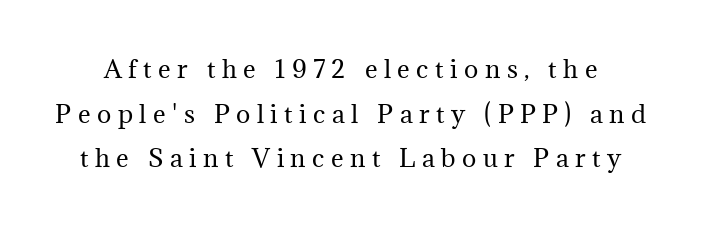
{"italic": "no", "bold": "no", "underline": "no", "line_spacing_ratio": 1.86, "letter_spacing": "wide", "letter_spacing_em": 0.27, "glyph_px": 24}
